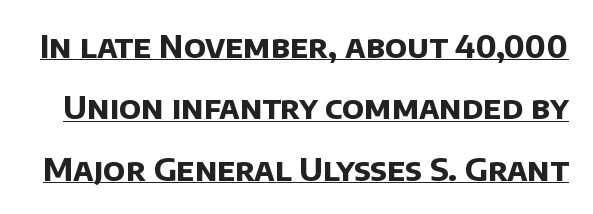
Q: Is the text bold? A: Yes.
Q: Is the typeface a serif or a sans-serif typeface? A: Sans-serif.
Q: Is the text underlined? A: Yes.
Q: Is the spacing between letters normal or unusually wide? A: Normal.
Q: Is the spacing between lines tight, normal or loose? A: Loose.
Q: Width (condensed, normal, or wide)? A: Normal.
Q: Stroke contrast? A: Low.
Q: x-height? A: Large.
Q: Monospaced? A: No.
